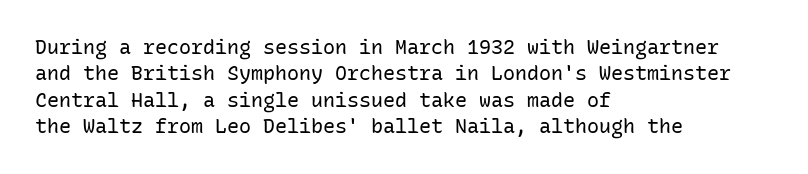
Characters remain perfectly vertical along every line. Rows of type keep a routine distance in the vertical direction. The face looks like a standard text weight, possibly lighter. Letter spacing: default. Each row of text sits above clean, open space.
